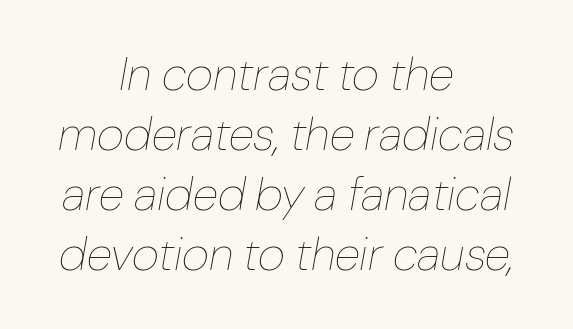
Q: Is the text bold? A: No.
Q: Is the text italic (slanted)? A: Yes, it leans right by about 10 degrees.
Q: Is the text underlined? A: No.
Q: How is the paragraph aligned? A: Centered.
Q: Is the spacing between letters normal or unusually wide? A: Normal.
Q: Is the spacing between lines tight, normal or loose? A: Normal.
Q: Width (condensed, normal, or wide)? A: Normal.
Q: Stroke contrast? A: Low.
Q: x-height? A: Medium.
Q: Monospaced? A: No.
